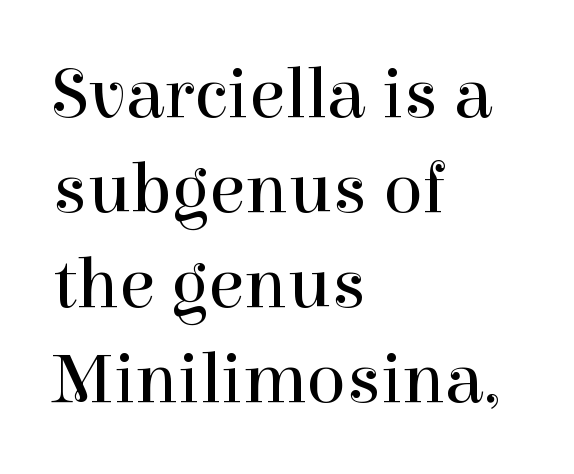
The image shows 73 px regular-weight serif type, upright; set left-aligned, normal line spacing (1.3x), normal letter spacing, not underlined; high stroke contrast and a medium x-height.
